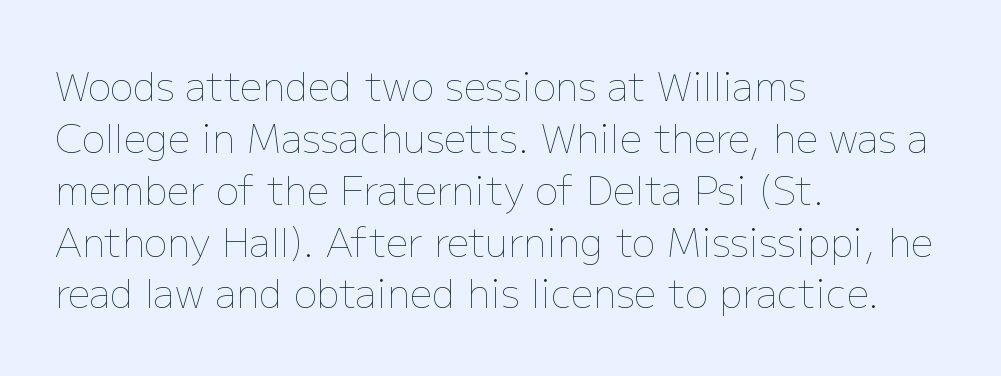
The face used here is proportionally spaced, like ordinary book or web type. If you drew a ruler down the left edge, every line would touch it. The letters look calm and open, with moderate or lighter stems. A roman cut, with each character standing at attention. The type is set solid horizontally, with unmodified tracking.
